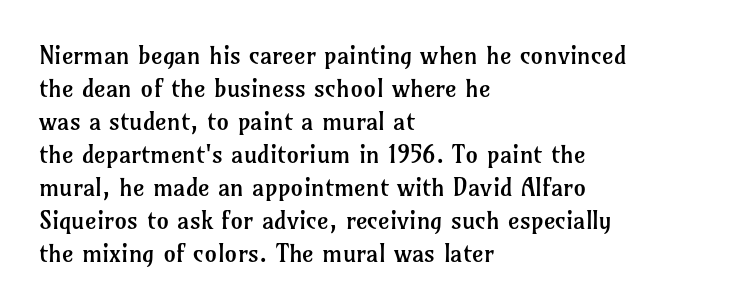
The image shows 25 px text type, upright; set left-aligned, normal line spacing (1.32x), normal letter spacing, not underlined.
